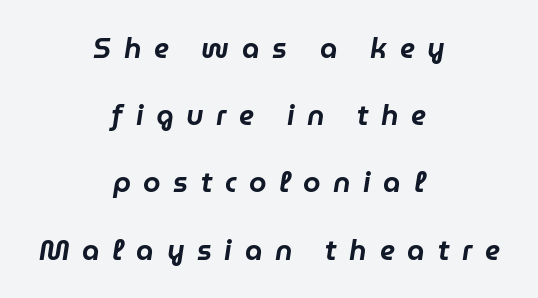
{"italic": "yes", "lean": "right", "slant_degrees": 9, "width": "normal", "stroke_contrast": "low", "x_height": "medium", "monospaced": "no", "underline": "no", "align": "center", "line_spacing": "loose", "line_spacing_ratio": 2.4, "letter_spacing": "wide", "letter_spacing_em": 0.45, "glyph_px": 28}
